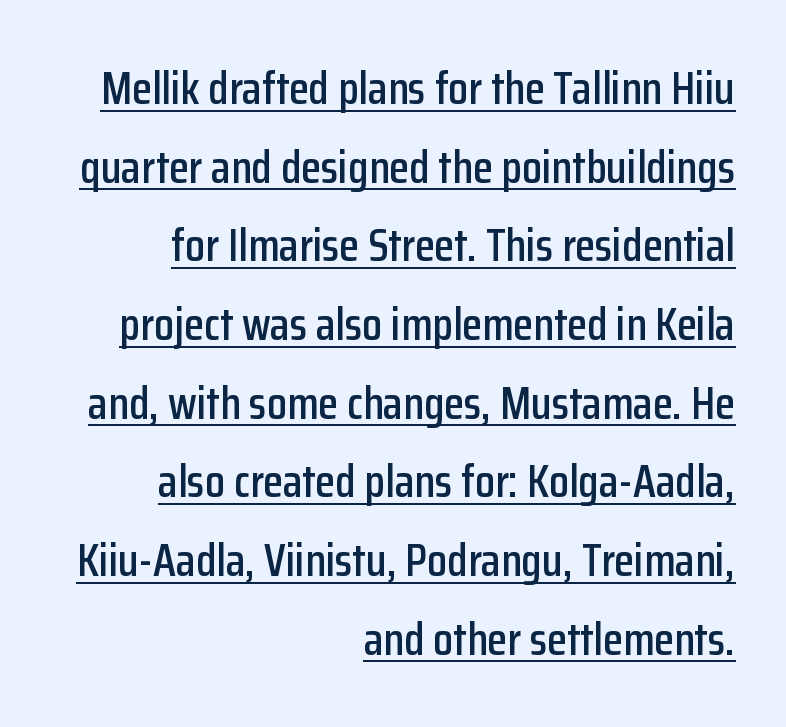
Every character sits straight up, as roman type does. This sample uses a sans-serif face. Tracking value appears to be zero — textbook default spacing. This sample carries an underscore along the baseline area. If you drew a ruler down the right edge, every line would touch it.
